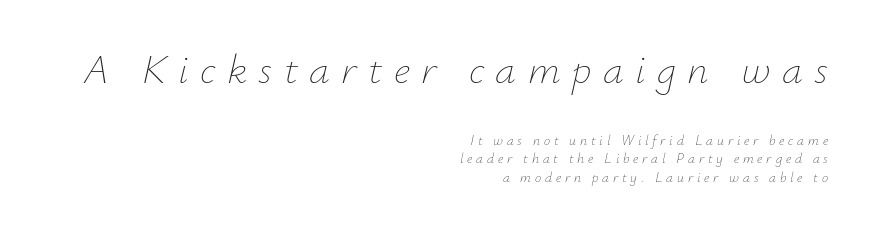
{"italic": "yes", "lean": "right", "slant_degrees": 12, "bold": "no", "weight": "thin", "width": "normal", "stroke_contrast": "low", "x_height": "small", "monospaced": "no", "underline": "no", "align": "right", "line_spacing": "normal", "line_spacing_ratio": 1.3, "letter_spacing": "wide", "letter_spacing_em": 0.27, "larger_block": "first", "size_ratio": 3.0, "glyph_px": 42}
